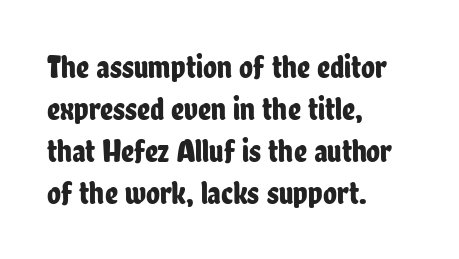
The words here are not underlined. The font's upright variant was chosen for this text. Whoever set this chose a conventional vertical rhythm. One-word summary of the alignment: left. Character widths vary here, with narrow letters taking less room than wide ones. Here the glyphs are tracked normally, forming tight word shapes.
